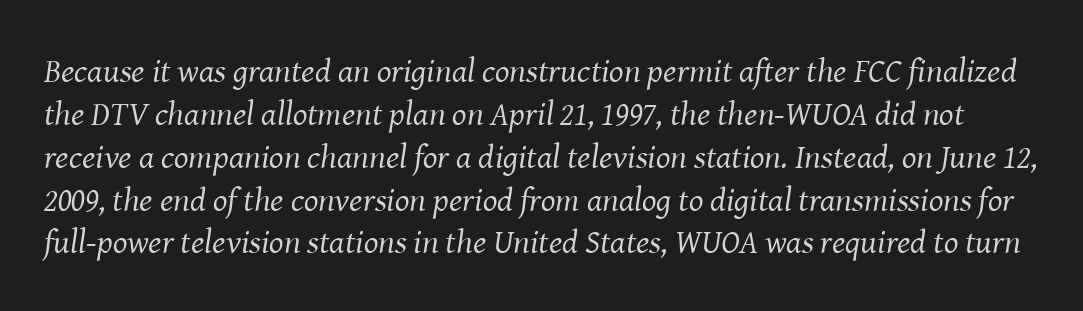
No extra ink here — the face is not bold. Leading matches the norm, producing a regular column. Spacing between characters is what you'd get straight out of the box. Each row of text sits above clean, open space.
